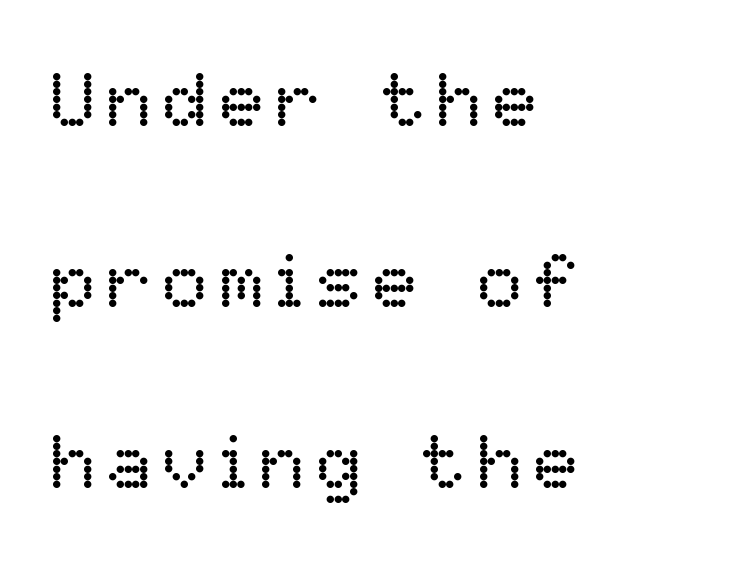
The image shows 77 px regular-weight type, upright; set left-aligned, loose line spacing (2.35x), not underlined; low stroke contrast and a medium x-height.
